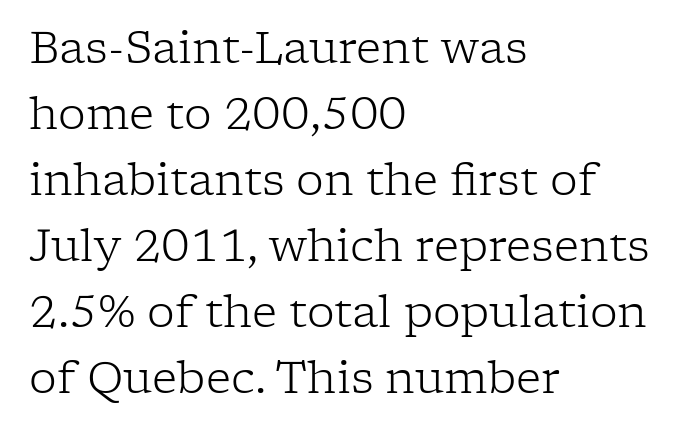
Q: Is the text bold? A: No.
Q: Is the text italic (slanted)? A: No, it is upright.
Q: Is the typeface a serif or a sans-serif typeface? A: Serif.
Q: Is the text underlined? A: No.
Q: How is the paragraph aligned? A: Left-aligned.
Q: Is the spacing between letters normal or unusually wide? A: Normal.
Q: Is the spacing between lines tight, normal or loose? A: Normal.
Q: Width (condensed, normal, or wide)? A: Normal.
Q: Stroke contrast? A: Low.
Q: x-height? A: Medium.
Q: Monospaced? A: No.
